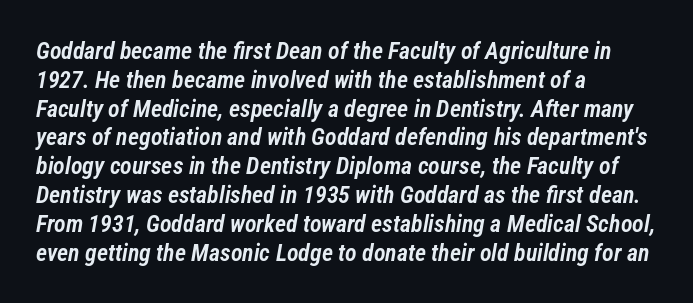
Q: Is the text bold? A: Semi-bold.
Q: Is the text italic (slanted)? A: Yes, it leans right by about 12 degrees.
Q: Is the text underlined? A: No.
Q: How is the paragraph aligned? A: Left-aligned.
Q: Is the spacing between letters normal or unusually wide? A: Normal.
